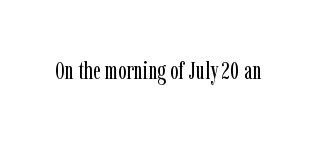
Q: Is the text bold? A: No.
Q: Is the text italic (slanted)? A: No, it is upright.
Q: Is the text underlined? A: No.
Q: Is the spacing between letters normal or unusually wide? A: Normal.
